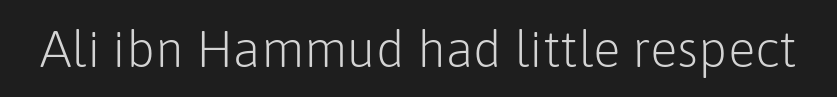
Q: Is the text bold? A: No.
Q: Is the text italic (slanted)? A: No, it is upright.
Q: Is the typeface a serif or a sans-serif typeface? A: Sans-serif.
Q: Is the text underlined? A: No.
Q: Is the spacing between letters normal or unusually wide? A: Normal.
Q: Width (condensed, normal, or wide)? A: Normal.
Q: Stroke contrast? A: Low.
Q: x-height? A: Medium.
Q: Monospaced? A: No.
